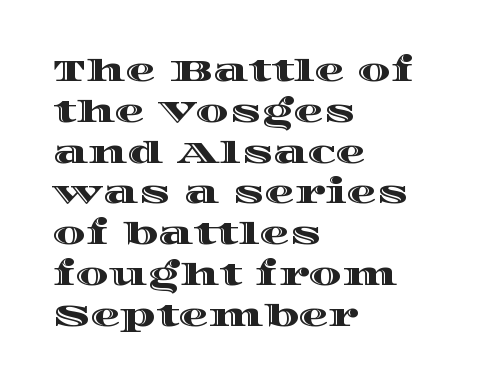
{"italic": "no", "width": "wide", "x_height": "large", "monospaced": "no", "underline": "no", "align": "left", "line_spacing": "normal", "line_spacing_ratio": 1.36, "letter_spacing": "normal", "letter_spacing_em": 0.0, "glyph_px": 30}
